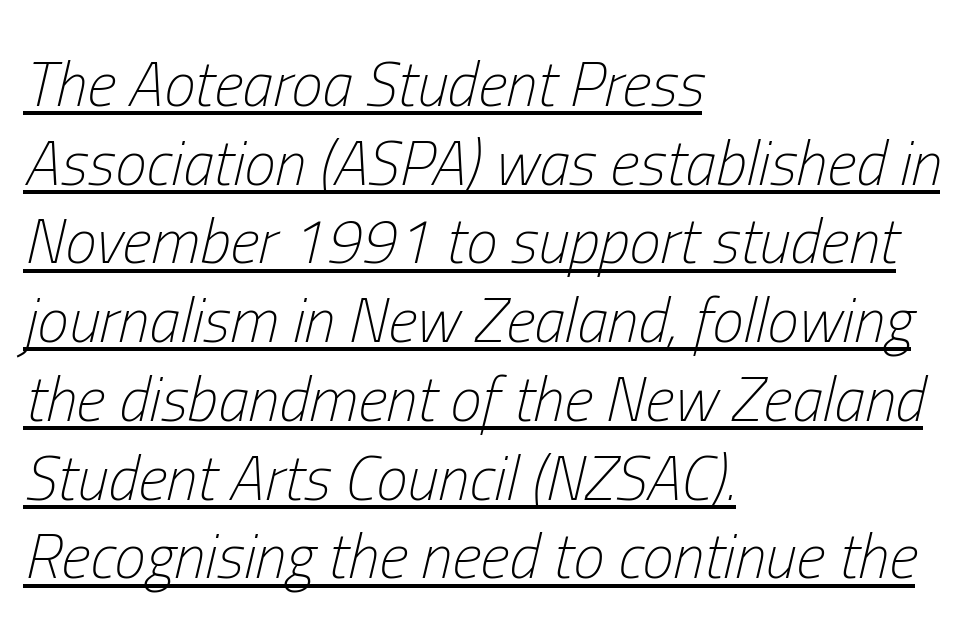
{"italic": "yes", "lean": "right", "slant_degrees": 13, "bold": "no", "weight": "light", "width": "condensed", "stroke_contrast": "low", "x_height": "medium", "monospaced": "no", "underline": "yes", "align": "left", "line_spacing": "normal", "line_spacing_ratio": 1.25, "letter_spacing": "normal", "letter_spacing_em": 0.0, "glyph_px": 63}
